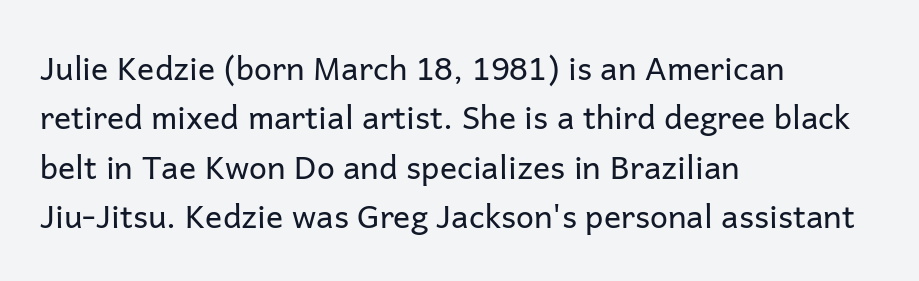
Q: Is the text bold? A: No.
Q: Is the text italic (slanted)? A: No, it is upright.
Q: Is the typeface a serif or a sans-serif typeface? A: Sans-serif.
Q: Is the text underlined? A: No.
Q: How is the paragraph aligned? A: Left-aligned.
Q: Is the spacing between letters normal or unusually wide? A: Normal.
Q: Is the spacing between lines tight, normal or loose? A: Normal.
Q: Width (condensed, normal, or wide)? A: Normal.
Q: Stroke contrast? A: Low.
Q: x-height? A: Medium.
Q: Monospaced? A: No.
